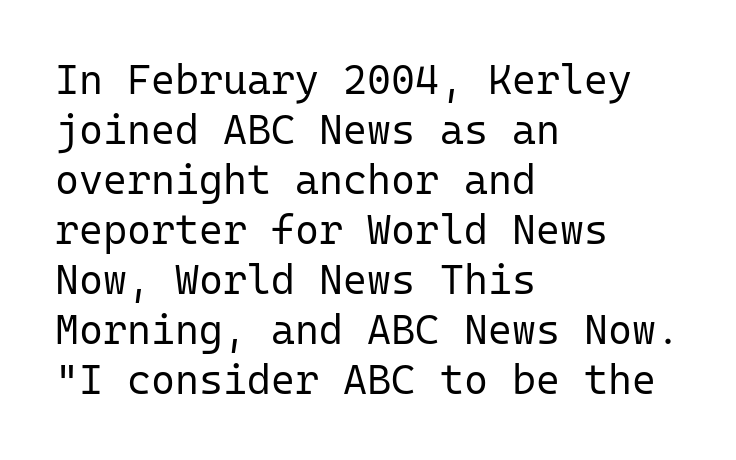
{"serif": "no", "italic": "no", "bold": "no", "weight": "regular", "width": "normal", "stroke_contrast": "low", "x_height": "medium", "monospaced": "yes", "underline": "no", "align": "left", "line_spacing_ratio": 1.22, "letter_spacing": "normal", "letter_spacing_em": 0.0, "glyph_px": 41}
